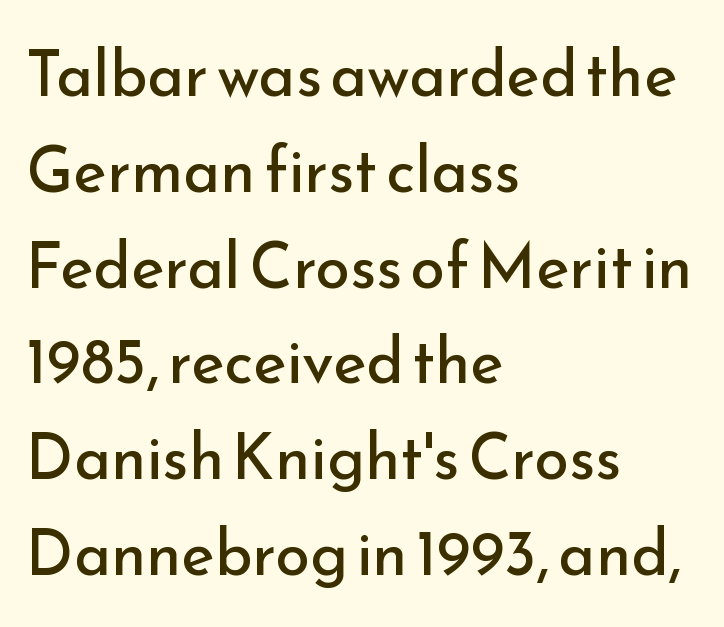
{"serif": "no", "italic": "no", "bold": "no", "weight": "regular", "width": "normal", "stroke_contrast": "low", "x_height": "small", "monospaced": "no", "underline": "no", "align": "left", "line_spacing": "normal", "line_spacing_ratio": 1.52, "letter_spacing": "normal", "letter_spacing_em": 0.0, "glyph_px": 63}
